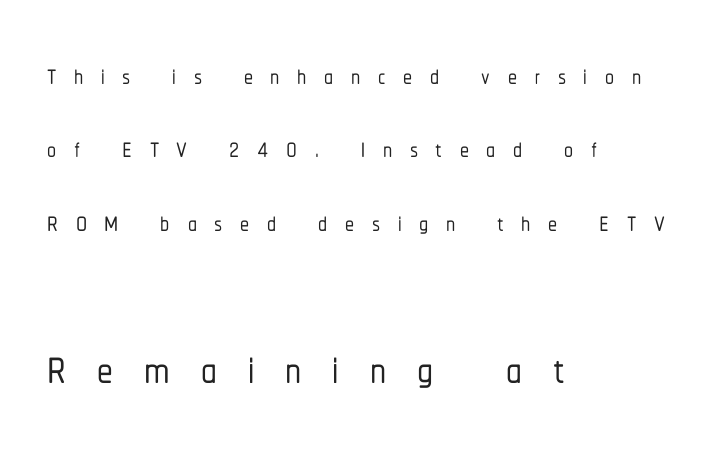
{"serif": "no", "italic": "no", "width": "condensed", "stroke_contrast": "low", "x_height": "medium", "monospaced": "no", "underline": "no", "align": "left", "line_spacing": "loose", "line_spacing_ratio": 2.04, "letter_spacing": "wide", "letter_spacing_em": 0.49, "larger_block": "second", "size_ratio": 1.75, "glyph_px": 63}
